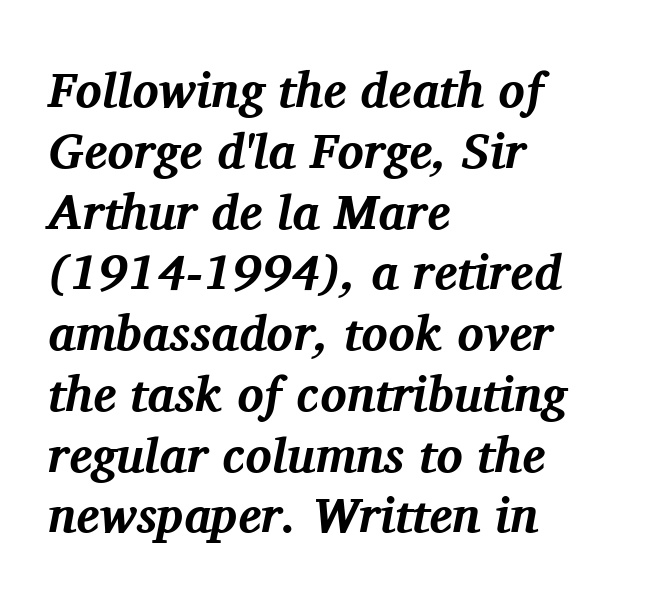
The image shows 49 px bold serif type, italic (leaning right); set left-aligned, line spacing 1.24x, normal letter spacing, not underlined; medium stroke contrast and a medium x-height.
